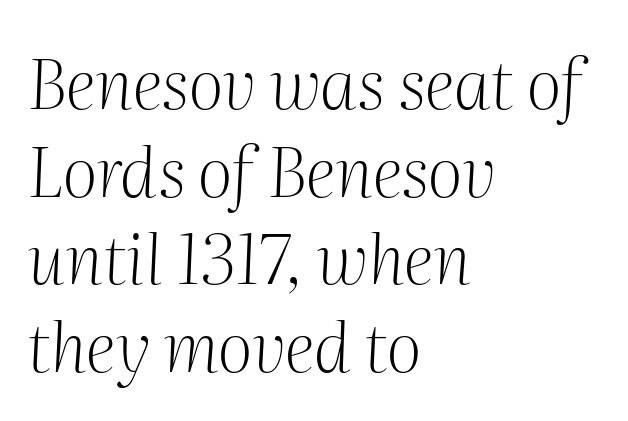
The space between consecutive lines is moderate. The glyphs look as if they've been sheared to an angle. Stems here are at most as thick as an everyday book face. Each letter keeps its own natural width here, so spacing adapts to shape.
